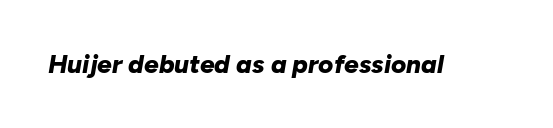
Q: Is the text bold? A: Yes.
Q: Is the text italic (slanted)? A: Yes, it leans right by about 10 degrees.
Q: Is the text underlined? A: No.
Q: Is the spacing between letters normal or unusually wide? A: Normal.
